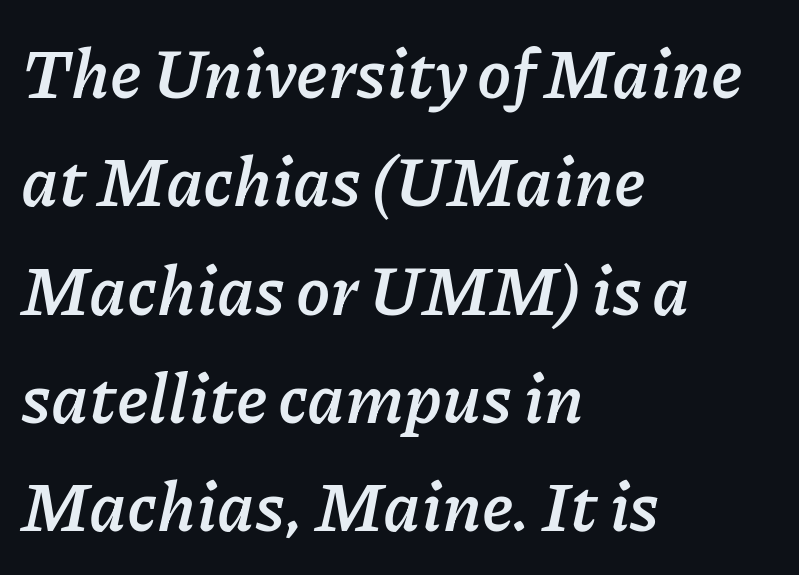
{"italic": "yes", "lean": "right", "slant_degrees": 11, "bold": "yes", "weight": "semibold", "width": "normal", "stroke_contrast": "low", "x_height": "medium", "monospaced": "no", "underline": "no", "align": "left", "line_spacing": "normal", "line_spacing_ratio": 1.57, "letter_spacing": "normal", "letter_spacing_em": 0.0, "glyph_px": 69}
